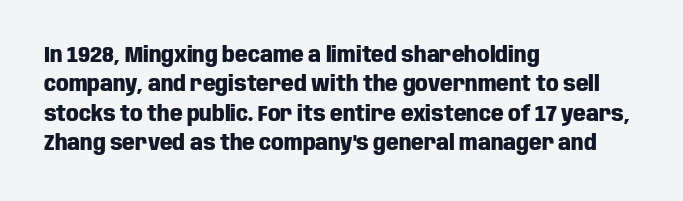
{"italic": "no", "bold": "yes", "underline": "no", "align": "left", "line_spacing": "normal", "line_spacing_ratio": 1.34, "letter_spacing": "normal", "letter_spacing_em": 0.0, "glyph_px": 22}
